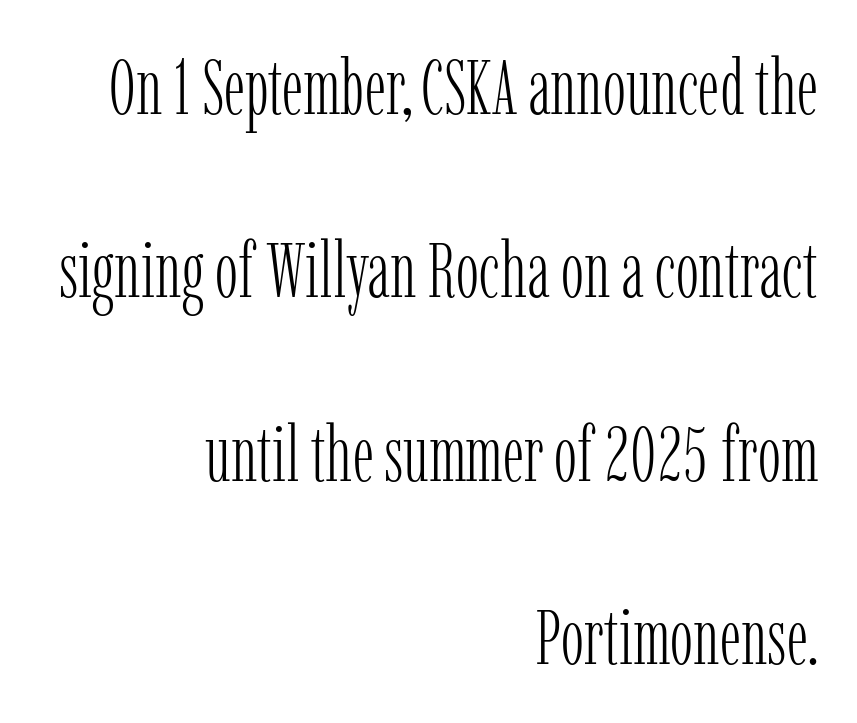
{"serif": "yes", "italic": "no", "bold": "no", "weight": "light", "width": "condensed", "stroke_contrast": "low", "x_height": "medium", "monospaced": "no", "underline": "no", "align": "right", "line_spacing": "loose", "line_spacing_ratio": 2.35, "letter_spacing": "normal", "letter_spacing_em": 0.0, "glyph_px": 78}
